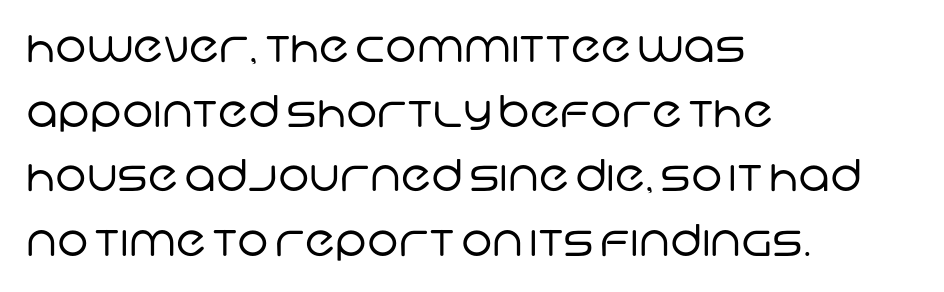
Q: Is the text bold? A: No.
Q: Is the typeface a serif or a sans-serif typeface? A: Sans-serif.
Q: Is the text underlined? A: No.
Q: How is the paragraph aligned? A: Left-aligned.
Q: Is the spacing between letters normal or unusually wide? A: Normal.
Q: Is the spacing between lines tight, normal or loose? A: Normal.
Q: Width (condensed, normal, or wide)? A: Normal.
Q: Stroke contrast? A: Low.
Q: x-height? A: Large.
Q: Monospaced? A: No.
